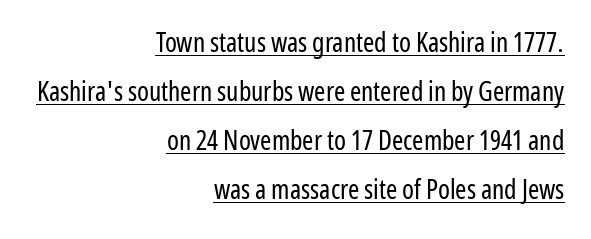
{"italic": "no", "bold": "no", "underline": "yes", "align": "right", "line_spacing_ratio": 1.82, "letter_spacing": "normal", "letter_spacing_em": 0.0, "glyph_px": 27}
